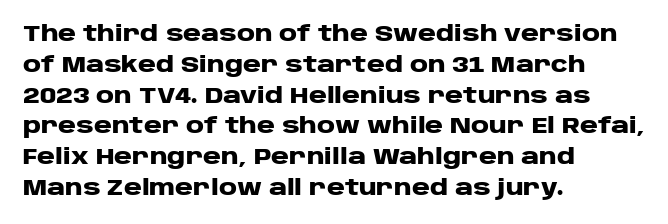
{"italic": "no", "bold": "yes", "underline": "no", "align": "left", "line_spacing": "normal", "line_spacing_ratio": 1.4, "letter_spacing": "normal", "letter_spacing_em": 0.0, "glyph_px": 22}
